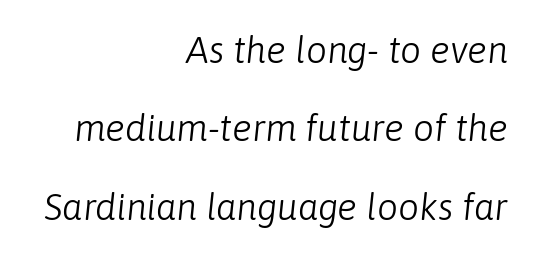
Q: Is the text bold? A: No.
Q: Is the text italic (slanted)? A: Yes, it leans right by about 6 degrees.
Q: Is the text underlined? A: No.
Q: How is the paragraph aligned? A: Right-aligned.
Q: Is the spacing between letters normal or unusually wide? A: Normal.
Q: Is the spacing between lines tight, normal or loose? A: Loose.
Q: Width (condensed, normal, or wide)? A: Normal.
Q: Stroke contrast? A: Low.
Q: x-height? A: Medium.
Q: Monospaced? A: No.
